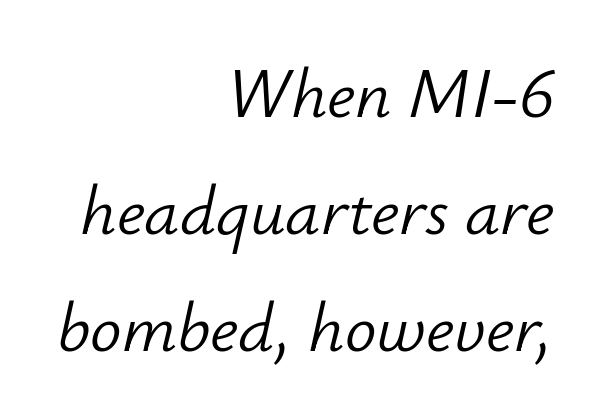
Honestly, the row spacing looks completely unremarkable. A student would call this right alignment; a typographer would say flush right, rag left. The cut favours lightness, reaching ordinary text weight at its darkest. You could not count columns in this text — the font is proportionally spaced.
